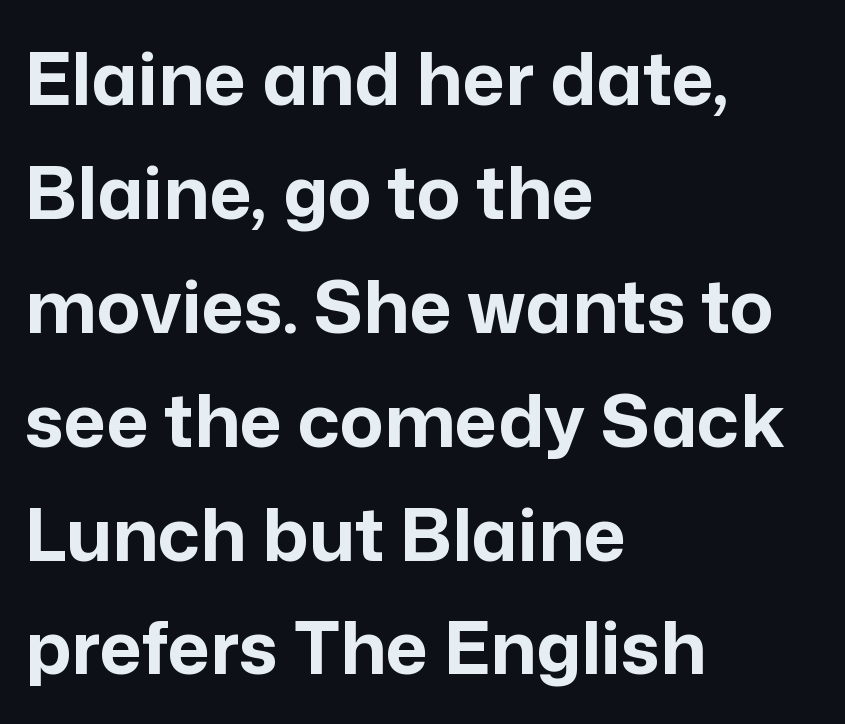
Ordinary non-slanted type is in use. Bare-footed words on every line. Left-aligned paragraph, ragged on the right. Proportional: the letters do not fall into vertical columns. Students, observe: this is what conventionally led text looks like. Short note: letters normally spaced.
